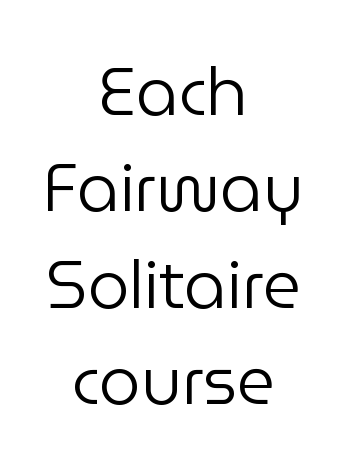
{"serif": "no", "italic": "no", "bold": "no", "weight": "regular", "width": "normal", "stroke_contrast": "low", "x_height": "medium", "monospaced": "no", "underline": "no", "align": "center", "line_spacing": "normal", "line_spacing_ratio": 1.46, "letter_spacing": "normal", "letter_spacing_em": 0.0, "glyph_px": 66}
